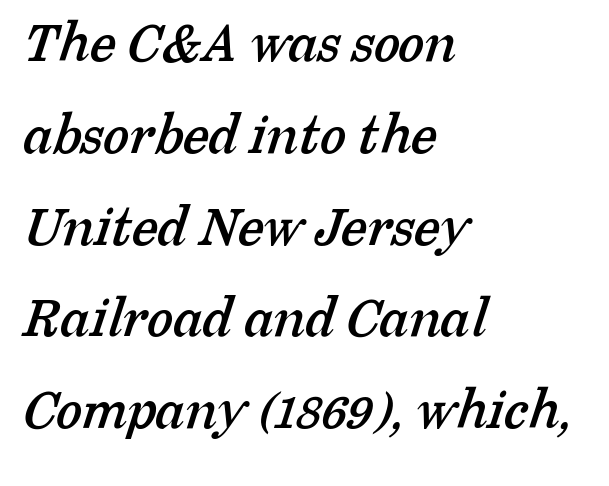
{"serif": "yes", "width": "normal", "stroke_contrast": "low", "x_height": "medium", "monospaced": "no", "underline": "no", "align": "left", "line_spacing": "normal", "line_spacing_ratio": 1.53, "letter_spacing": "normal", "letter_spacing_em": 0.0, "glyph_px": 60}
